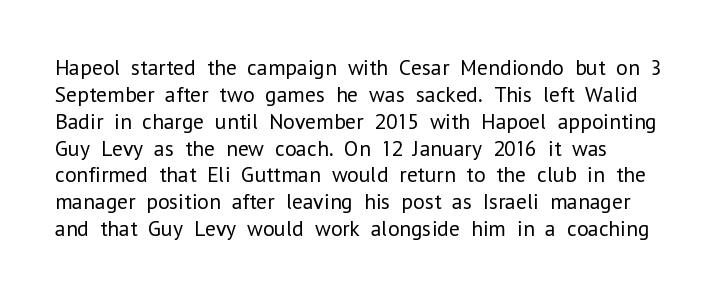
Q: Is the text bold? A: No.
Q: Is the text italic (slanted)? A: No, it is upright.
Q: Is the text underlined? A: No.
Q: How is the paragraph aligned? A: Left-aligned.
Q: Is the spacing between letters normal or unusually wide? A: Normal.
